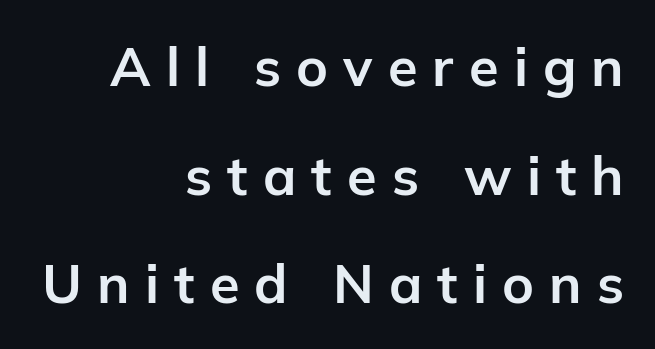
{"serif": "no", "italic": "no", "bold": "yes", "weight": "bold", "width": "normal", "stroke_contrast": "low", "x_height": "medium", "monospaced": "no", "underline": "no", "align": "right", "line_spacing": "loose", "line_spacing_ratio": 2.01, "letter_spacing": "wide", "letter_spacing_em": 0.28, "glyph_px": 54}
